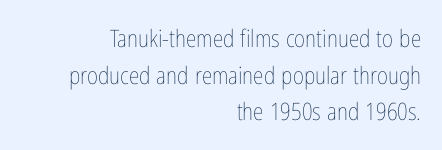
{"italic": "no", "bold": "no", "underline": "no", "align": "right", "line_spacing": "normal", "line_spacing_ratio": 1.53, "letter_spacing": "normal", "letter_spacing_em": 0.0, "glyph_px": 24}
